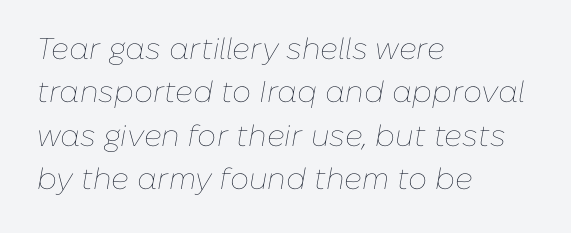
The image shows 30 px thin type, italic (leaning right); set left-aligned, normal line spacing (1.45x), normal letter spacing, not underlined; low stroke contrast and a medium x-height.
